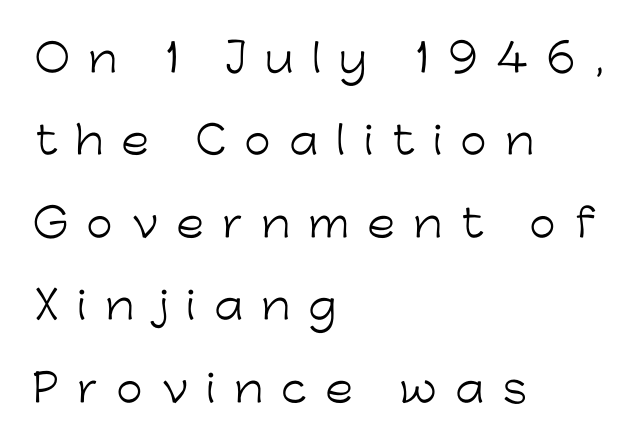
Q: Is the text bold? A: No.
Q: Is the text italic (slanted)? A: No, it is upright.
Q: Is the typeface a serif or a sans-serif typeface? A: Sans-serif.
Q: Is the text underlined? A: No.
Q: How is the paragraph aligned? A: Left-aligned.
Q: Is the spacing between letters normal or unusually wide? A: Unusually wide.
Q: Is the spacing between lines tight, normal or loose? A: Loose.
Q: Width (condensed, normal, or wide)? A: Normal.
Q: Stroke contrast? A: Low.
Q: x-height? A: Medium.
Q: Monospaced? A: No.
